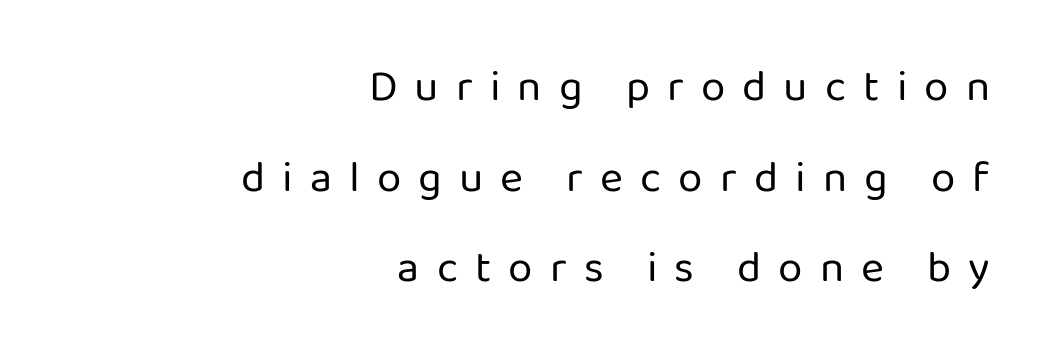
It's the straight-up-and-down kind of type. Descenders are the only things crossing below the line. The typeface chosen for these lines omits serifs. Is this a fixed-width face? No — the glyphs have proportional, varying widths. No extra ink here — the face is not bold. Is the letter spacing exaggerated? Yes — the characters are pushed far apart.
